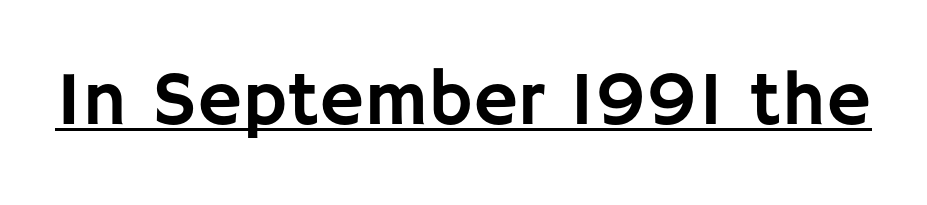
The image shows 77 px sans-serif type, upright; set normal letter spacing, underlined; low stroke contrast and a large x-height.
